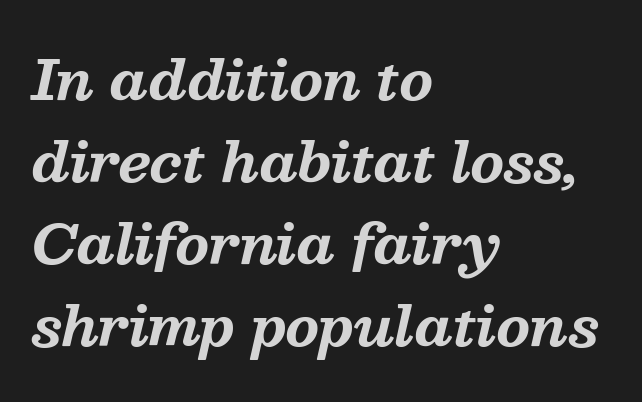
The image shows 54 px bold serif type, italic (leaning right); set left-aligned, normal line spacing (1.52x), normal letter spacing, not underlined; medium stroke contrast and a medium x-height.
